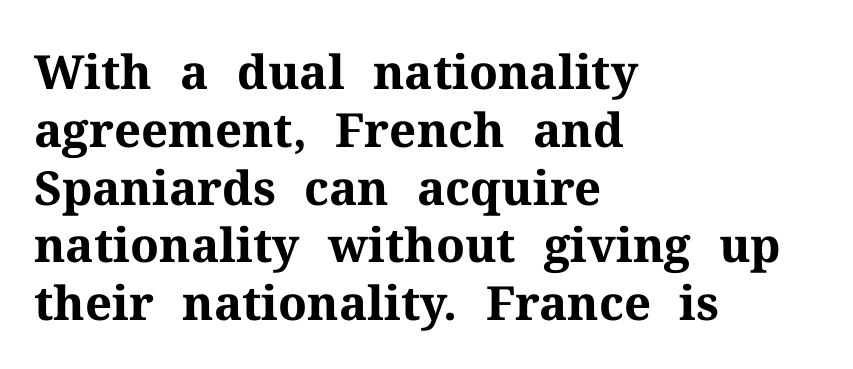
The image shows 47 px bold serif type, upright; set left-aligned, line spacing 1.23x, normal letter spacing, not underlined; medium stroke contrast and a medium x-height.
